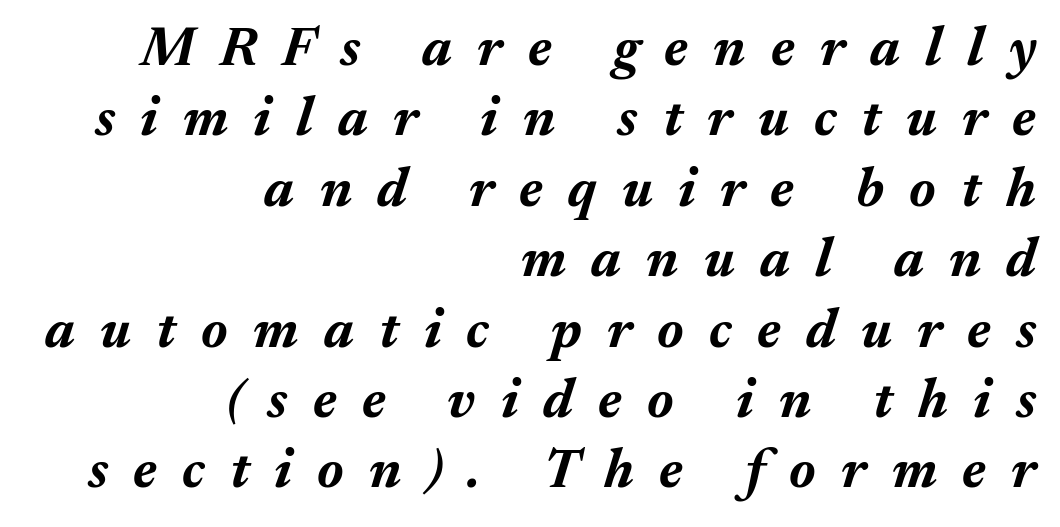
The image shows 55 px bold type, italic (leaning right); set right-aligned, normal line spacing (1.28x), unusually wide letter spacing (+0.46 em), not underlined; medium stroke contrast and a medium x-height.
